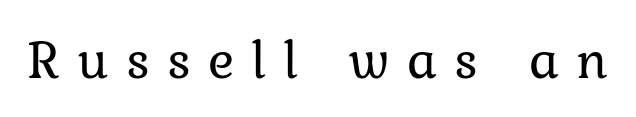
The image shows 55 px regular-weight serif type, upright; set unusually wide letter spacing (+0.31 em), not underlined; low stroke contrast and a medium x-height.
